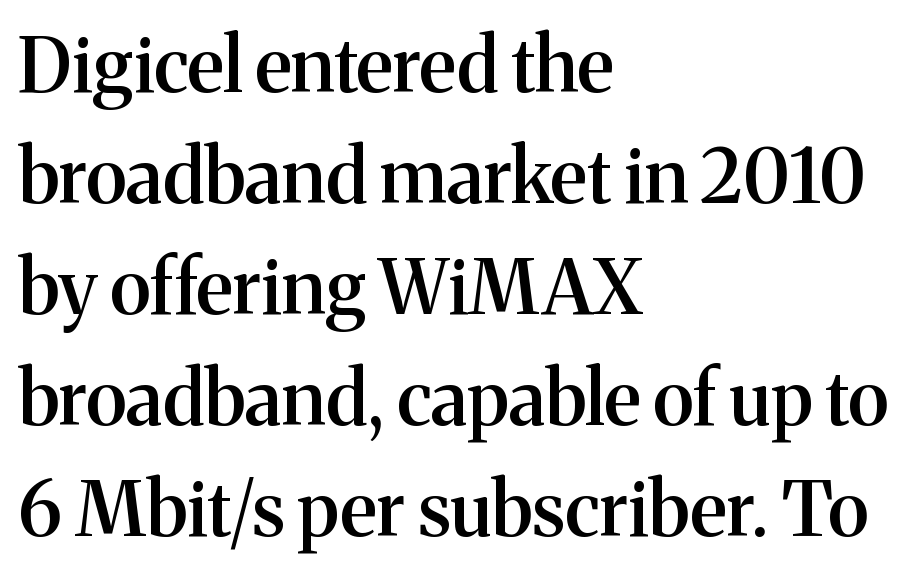
The image shows 75 px semibold serif type, upright; set left-aligned, normal line spacing (1.48x), normal letter spacing, not underlined; medium stroke contrast and a medium x-height.
